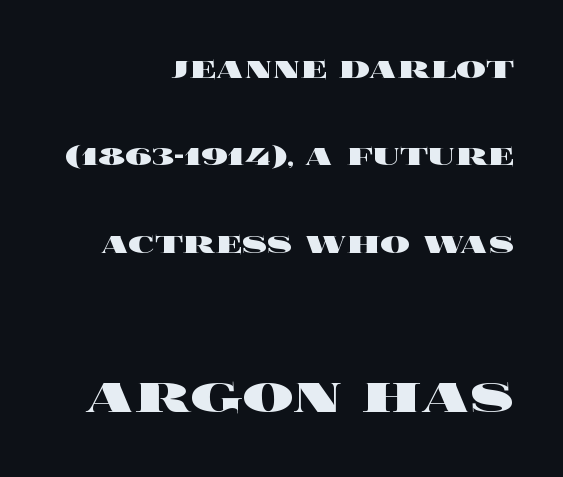
{"italic": "no", "bold": "yes", "weight": "heavy", "width": "wide", "x_height": "large", "monospaced": "no", "underline": "no", "align": "right", "line_spacing": "loose", "line_spacing_ratio": 2.36, "letter_spacing": "normal", "letter_spacing_em": 0.0, "larger_block": "second", "size_ratio": 1.73, "glyph_px": 64}
